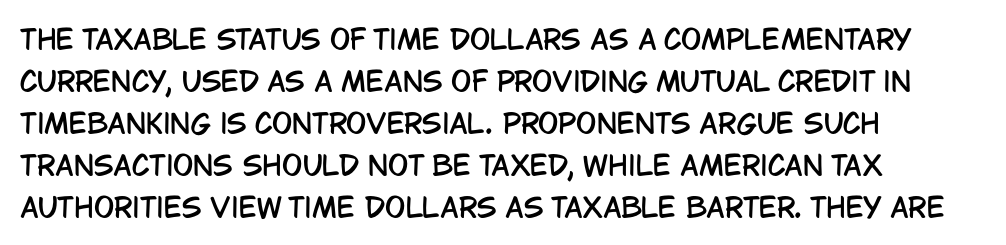
The image shows 27 px text type, upright; set left-aligned, normal line spacing (1.56x), normal letter spacing, not underlined.
